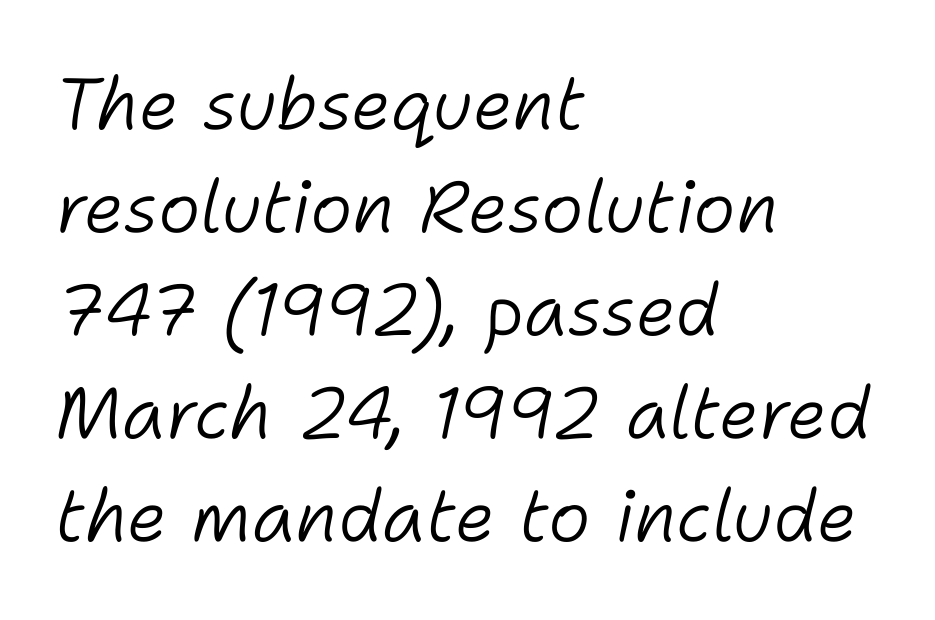
{"italic": "yes", "lean": "right", "slant_degrees": 11, "bold": "no", "weight": "light", "width": "normal", "stroke_contrast": "low", "x_height": "medium", "monospaced": "no", "underline": "no", "align": "left", "line_spacing": "normal", "line_spacing_ratio": 1.43, "letter_spacing": "normal", "letter_spacing_em": 0.0, "glyph_px": 72}
